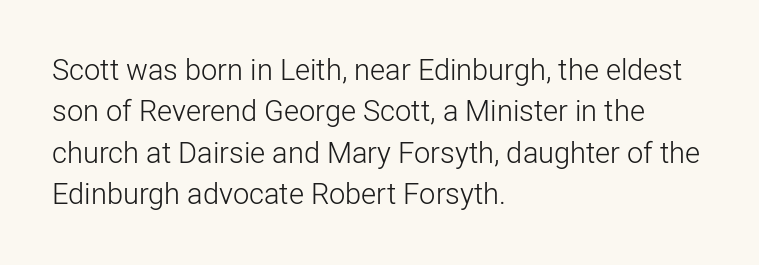
Q: Is the text bold? A: No.
Q: Is the text italic (slanted)? A: No, it is upright.
Q: Is the typeface a serif or a sans-serif typeface? A: Sans-serif.
Q: Is the text underlined? A: No.
Q: How is the paragraph aligned? A: Left-aligned.
Q: Is the spacing between letters normal or unusually wide? A: Normal.
Q: Is the spacing between lines tight, normal or loose? A: Normal.
Q: Width (condensed, normal, or wide)? A: Normal.
Q: Stroke contrast? A: Low.
Q: x-height? A: Medium.
Q: Monospaced? A: No.
